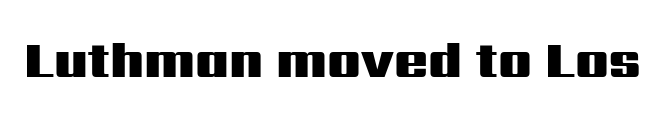
{"serif": "no", "italic": "no", "bold": "yes", "weight": "heavy", "width": "wide", "stroke_contrast": "medium", "x_height": "medium", "monospaced": "no", "underline": "no", "letter_spacing": "normal", "letter_spacing_em": 0.0, "glyph_px": 50}
